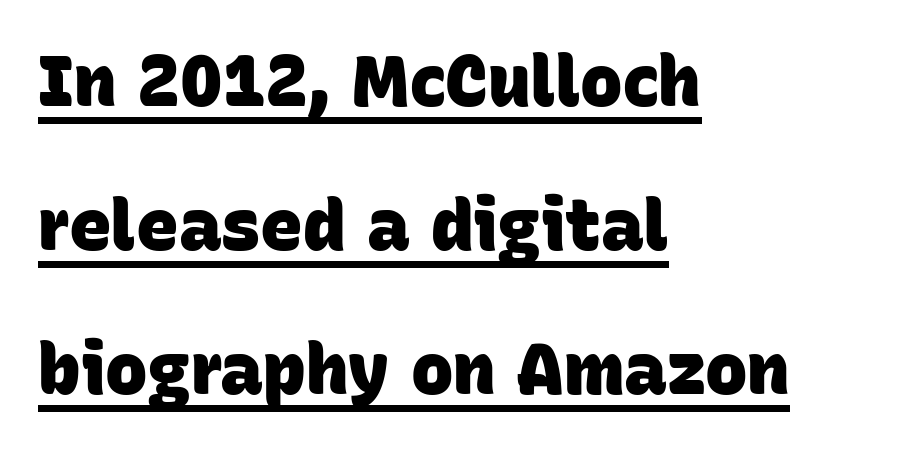
{"serif": "no", "bold": "yes", "weight": "heavy", "width": "normal", "stroke_contrast": "low", "x_height": "large", "monospaced": "no", "underline": "yes", "align": "left", "line_spacing": "loose", "line_spacing_ratio": 2.03, "letter_spacing": "normal", "letter_spacing_em": 0.0, "glyph_px": 71}
